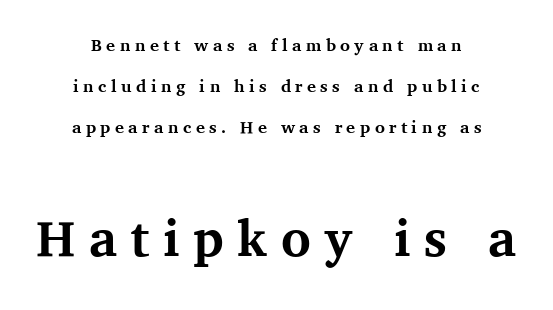
Unlike italic type, these characters show no tilt at all. Substantial extra tracking has been applied to these lines. The paragraph shown floats in the horizontal middle. The lines are spread far apart with generous leading. This is heavy type, rendered in bold. Check the space under the baseline: it is left empty.
